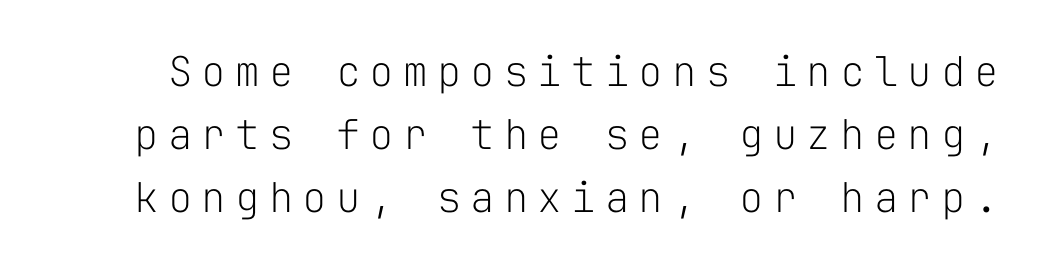
Type without underlining. The weight would be labelled regular, book, light, or lighter still. These lines sit exactly where default settings would place them. Grotesque or geometric, the face here clearly has no serifs. The face used here is rendered with a markedly widened letterfit. Italic? Not at all — the glyphs are vertical.
